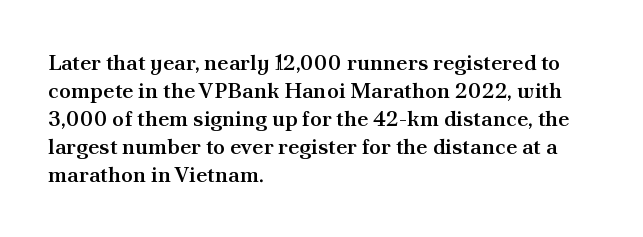
The image shows 22 px text type, upright; set left-aligned, normal line spacing (1.27x), normal letter spacing, not underlined.
